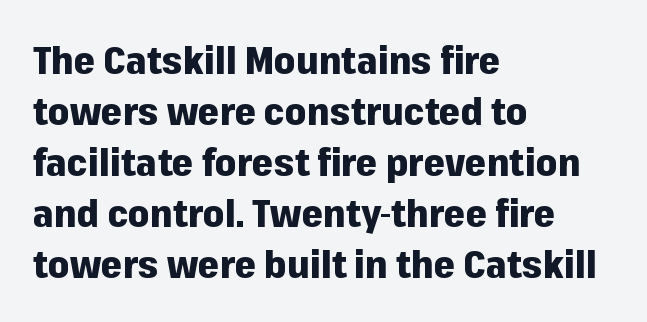
{"serif": "no", "italic": "no", "bold": "yes", "weight": "heavy", "width": "normal", "stroke_contrast": "low", "x_height": "medium", "monospaced": "no", "underline": "no", "align": "left", "line_spacing": "normal", "line_spacing_ratio": 1.34, "letter_spacing": "normal", "letter_spacing_em": 0.0, "glyph_px": 38}
